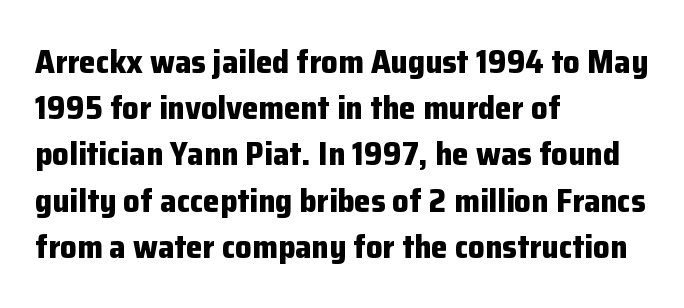
The image shows 33 px bold sans-serif type, upright; set left-aligned, normal line spacing (1.4x), normal letter spacing, not underlined; low stroke contrast and a medium x-height.
